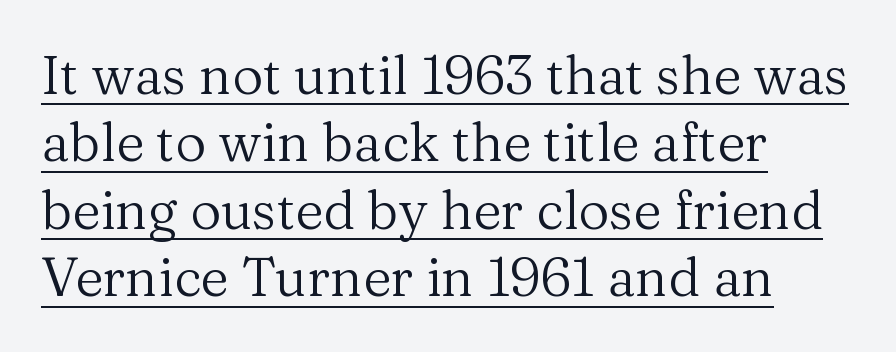
Q: Is the text bold? A: No.
Q: Is the text italic (slanted)? A: No, it is upright.
Q: Is the typeface a serif or a sans-serif typeface? A: Serif.
Q: Is the text underlined? A: Yes.
Q: How is the paragraph aligned? A: Left-aligned.
Q: Is the spacing between letters normal or unusually wide? A: Normal.
Q: Is the spacing between lines tight, normal or loose? A: Normal.
Q: Width (condensed, normal, or wide)? A: Normal.
Q: Stroke contrast? A: Medium.
Q: x-height? A: Medium.
Q: Monospaced? A: No.
